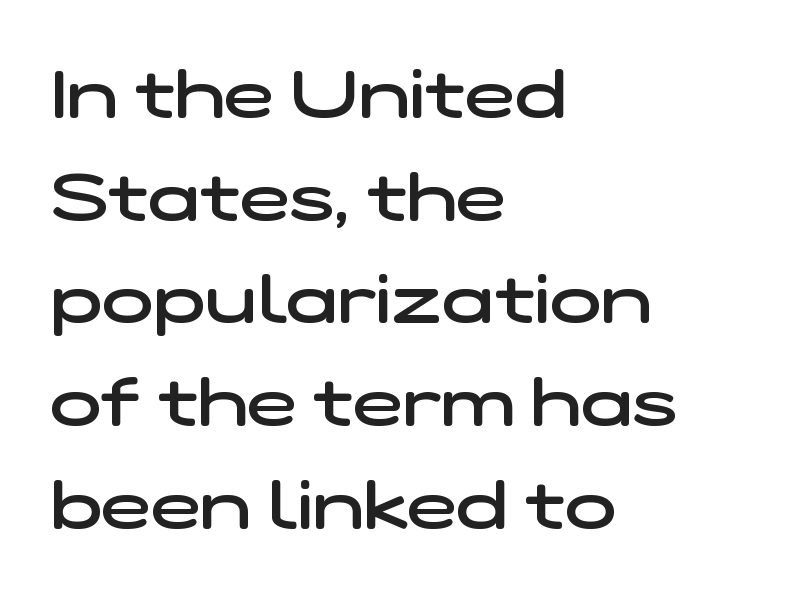
{"serif": "no", "bold": "semi", "weight": "semibold", "width": "wide", "stroke_contrast": "low", "x_height": "medium", "monospaced": "no", "underline": "no", "align": "left", "line_spacing": "normal", "line_spacing_ratio": 1.51, "letter_spacing": "normal", "letter_spacing_em": 0.0, "glyph_px": 68}
